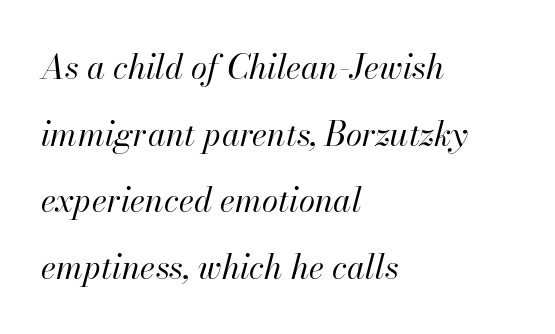
The designer dialed line spacing up above the default. Every row of glyphs begins at an identical x-position on the left. Lines of text with bare space underneath. The line texture is even and compact thanks to regular tracking. There's an unmistakable incline to the writing here.
